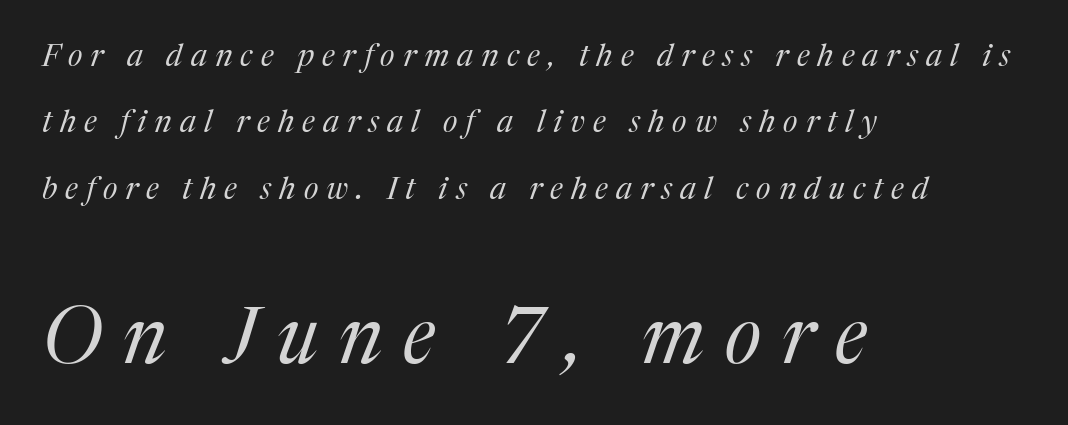
The image shows 78 px regular-weight serif type, italic (leaning right); set left-aligned, loose line spacing (2.14x), unusually wide letter spacing (+0.26 em), not underlined; the second (bottom) block is 2.52x larger; medium stroke contrast and a medium x-height.
